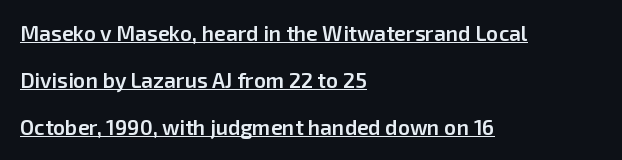
Q: Is the text bold? A: Semi-bold.
Q: Is the text italic (slanted)? A: No, it is upright.
Q: Is the text underlined? A: Yes.
Q: How is the paragraph aligned? A: Left-aligned.
Q: Is the spacing between letters normal or unusually wide? A: Normal.
Q: Is the spacing between lines tight, normal or loose? A: Loose.
